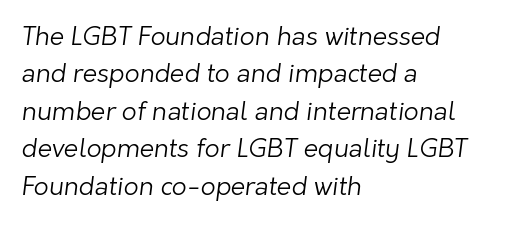
{"bold": "no", "underline": "no", "align": "left", "line_spacing": "normal", "line_spacing_ratio": 1.44, "letter_spacing": "normal", "letter_spacing_em": 0.0, "glyph_px": 26}
